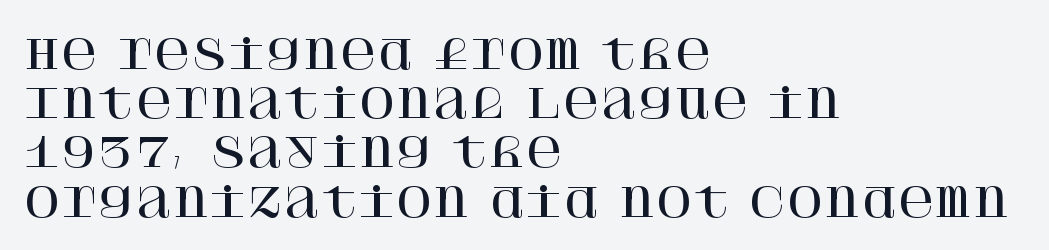
The image shows 40 px serif type, upright; set left-aligned, line spacing 1.23x, normal letter spacing, not underlined; high stroke contrast and a large x-height.
